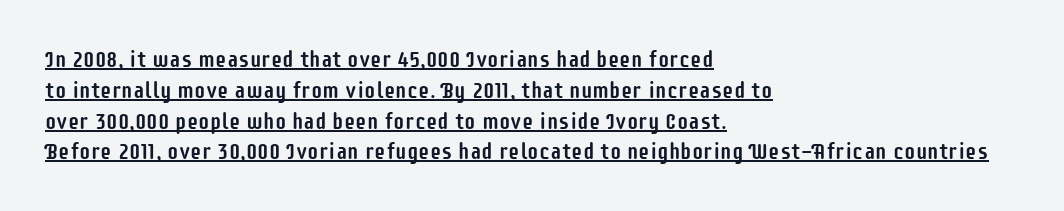
A typesetter would call this zero additional tracking. The setting favours the left margin, as ordinary paragraphs usually do. This rendering features underlined lettering. Each new line begins a customary step beneath the previous one.
